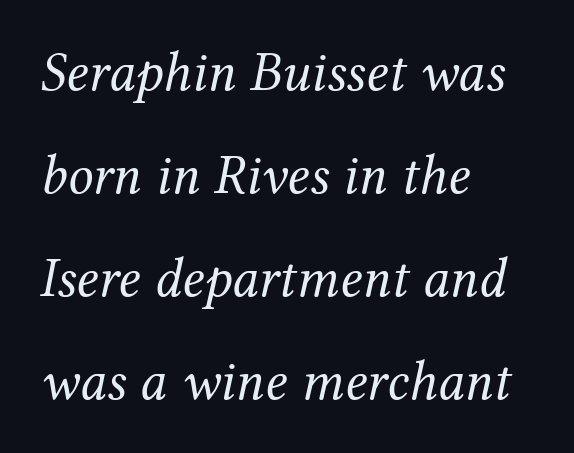
All the whitespace from short lines collects on the right. Character widths vary here, with narrow letters taking less room than wide ones. Notice how the stems are inclined rather than vertical — that's the hallmark of italics. Honestly, the letter spacing is just normal — you wouldn't notice it. Type style note: has serifs.
